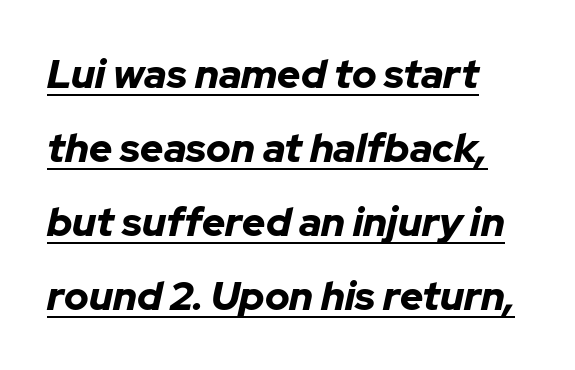
Q: Is the text bold? A: Yes.
Q: Is the text italic (slanted)? A: Yes, it leans right by about 12 degrees.
Q: Is the text underlined? A: Yes.
Q: How is the paragraph aligned? A: Left-aligned.
Q: Is the spacing between letters normal or unusually wide? A: Normal.
Q: Width (condensed, normal, or wide)? A: Normal.
Q: Stroke contrast? A: Low.
Q: x-height? A: Medium.
Q: Monospaced? A: No.
